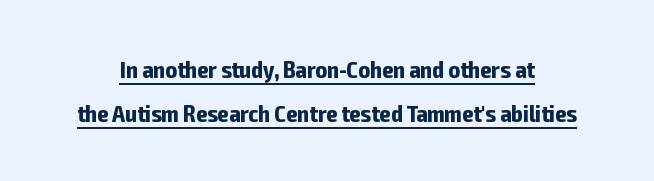
Q: Is the text bold? A: Yes.
Q: Is the text italic (slanted)? A: No, it is upright.
Q: Is the text underlined? A: Yes.
Q: Is the spacing between letters normal or unusually wide? A: Normal.
